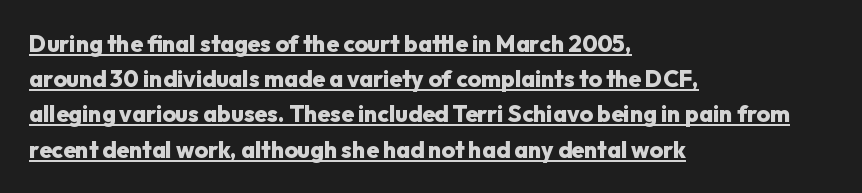
Q: Is the text bold? A: Yes.
Q: Is the text italic (slanted)? A: No, it is upright.
Q: Is the text underlined? A: Yes.
Q: How is the paragraph aligned? A: Left-aligned.
Q: Is the spacing between letters normal or unusually wide? A: Normal.
Q: Is the spacing between lines tight, normal or loose? A: Normal.
